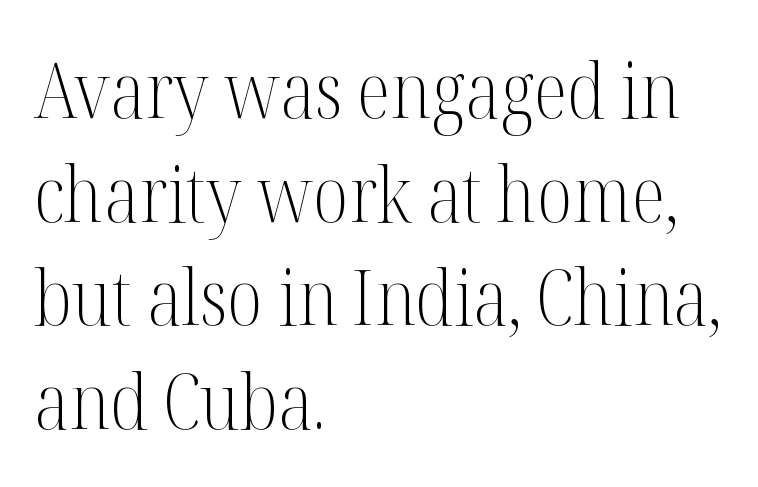
The rendering uses natural spacing where letterforms have individual widths. The letters carry serifs — small finishing strokes at the ends of their stems. Quick note: underline off. A roman cut, with each character standing at attention. Leftover space on each line is placed entirely after the last word.
